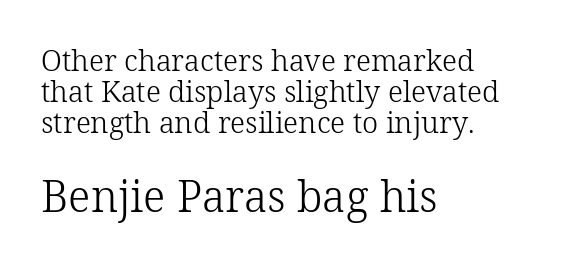
Q: Is the text bold? A: No.
Q: Is the text italic (slanted)? A: No, it is upright.
Q: Is the typeface a serif or a sans-serif typeface? A: Serif.
Q: Is the text underlined? A: No.
Q: How is the paragraph aligned? A: Left-aligned.
Q: Is the spacing between letters normal or unusually wide? A: Normal.
Q: Is the spacing between lines tight, normal or loose? A: Tight.
Q: Which block of text is set in a larger size, the first (top) or the second (bottom)? A: The second (bottom) one.
Q: Width (condensed, normal, or wide)? A: Normal.
Q: Stroke contrast? A: Low.
Q: x-height? A: Medium.
Q: Monospaced? A: No.
